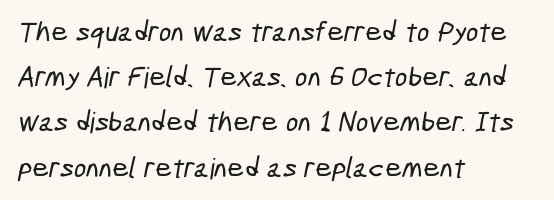
The image shows 29 px condensed sans-serif type; set left-aligned, normal line spacing (1.56x), normal letter spacing, not underlined; low stroke contrast and a medium x-height.
